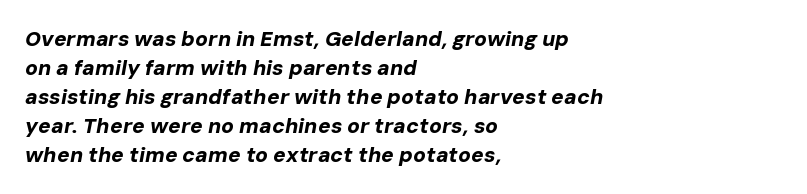
Summary of vertical rhythm: regular, with standard interline spacing. The face used here has the dense, thick strokes of a bold. These lines were composed using italics. Check under the words: just untouched page. The tracking reads as untouched default to a designer's eye. Casual observation: everything's shoved over to the left.
